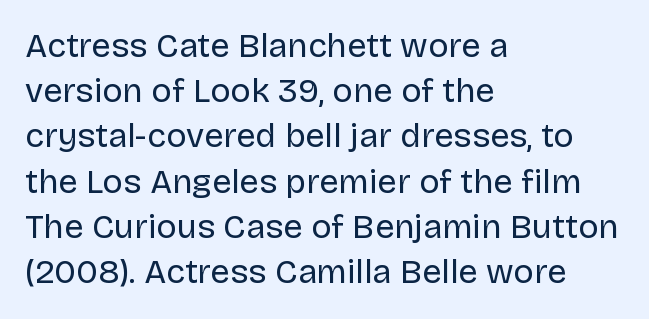
The image shows 34 px regular-weight sans-serif type, upright; set left-aligned, normal line spacing (1.33x), normal letter spacing, not underlined; low stroke contrast and a large x-height.
